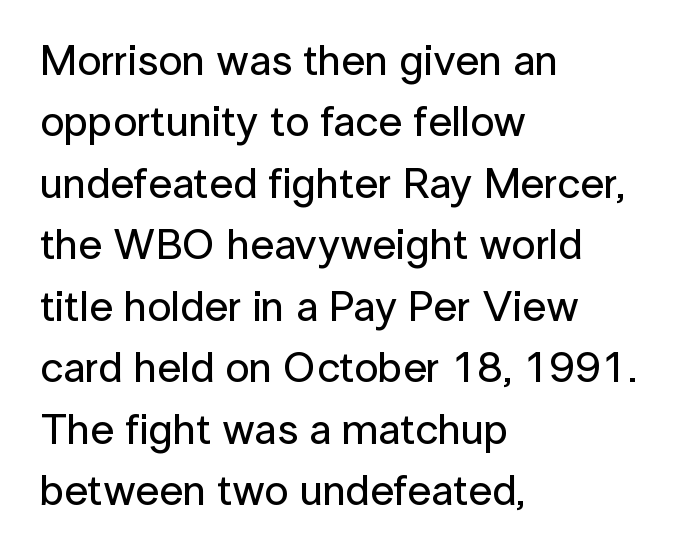
Q: Is the text italic (slanted)? A: No, it is upright.
Q: Is the typeface a serif or a sans-serif typeface? A: Sans-serif.
Q: Is the text underlined? A: No.
Q: How is the paragraph aligned? A: Left-aligned.
Q: Is the spacing between letters normal or unusually wide? A: Normal.
Q: Is the spacing between lines tight, normal or loose? A: Normal.
Q: Width (condensed, normal, or wide)? A: Normal.
Q: Stroke contrast? A: Low.
Q: x-height? A: Medium.
Q: Monospaced? A: No.
